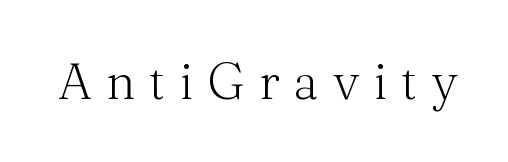
The image shows 50 px light serif type, upright; set unusually wide letter spacing (+0.28 em), not underlined; medium stroke contrast and a medium x-height.
